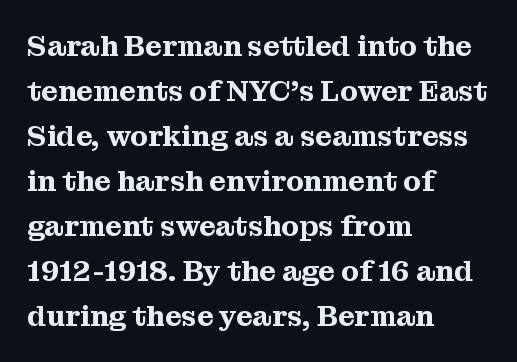
Q: Is the text italic (slanted)? A: No, it is upright.
Q: Is the typeface a serif or a sans-serif typeface? A: Serif.
Q: Is the text underlined? A: No.
Q: How is the paragraph aligned? A: Left-aligned.
Q: Is the spacing between letters normal or unusually wide? A: Normal.
Q: Is the spacing between lines tight, normal or loose? A: Normal.
Q: Width (condensed, normal, or wide)? A: Normal.
Q: Stroke contrast? A: Medium.
Q: x-height? A: Medium.
Q: Monospaced? A: No.
